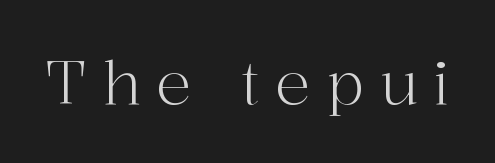
The image shows 60 px light serif type, upright; set unusually wide letter spacing (+0.25 em), not underlined; high stroke contrast and a medium x-height.
